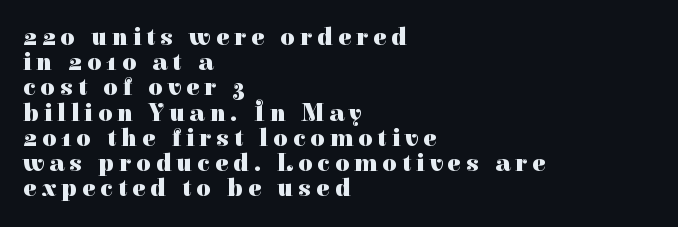
If you drew a line through each stem, it would be perfectly vertical. Lines of text with bare space underneath. Baseline-to-baseline distance is barely more than the letter height. These lines carry a lot of weight — the face is fully bold. The ragged edge is on the right, which tells us the setting is flush left. Observe the wide spacing: letters keep a clear distance from each other.
